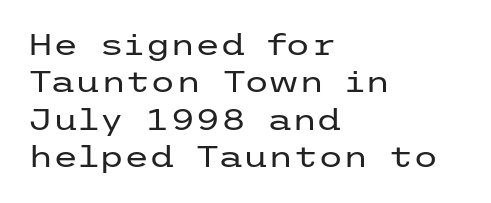
The image shows 29 px regular-weight, wide sans-serif type, upright; set left-aligned, normal line spacing (1.29x), normal letter spacing, not underlined; low stroke contrast and a medium x-height.
